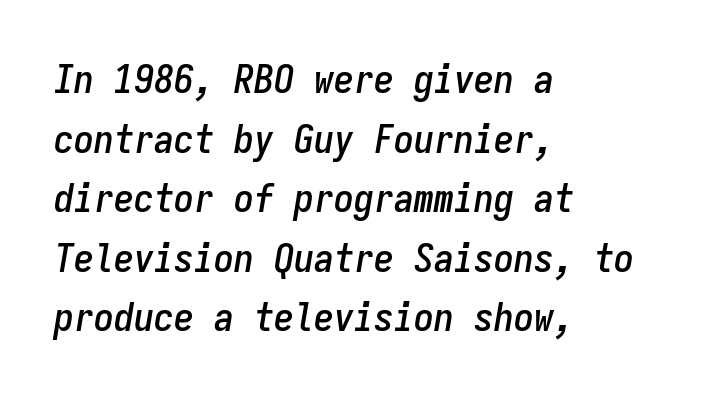
Here the designer chose a console-style face with uniform glyph widths. Each word holds together tightly as a unit, with standard inter-letter gaps. The strip under each line holds only bare page. The space between consecutive lines is moderate. One-word summary of the alignment: left. The specimen reads as italic at a glance.
